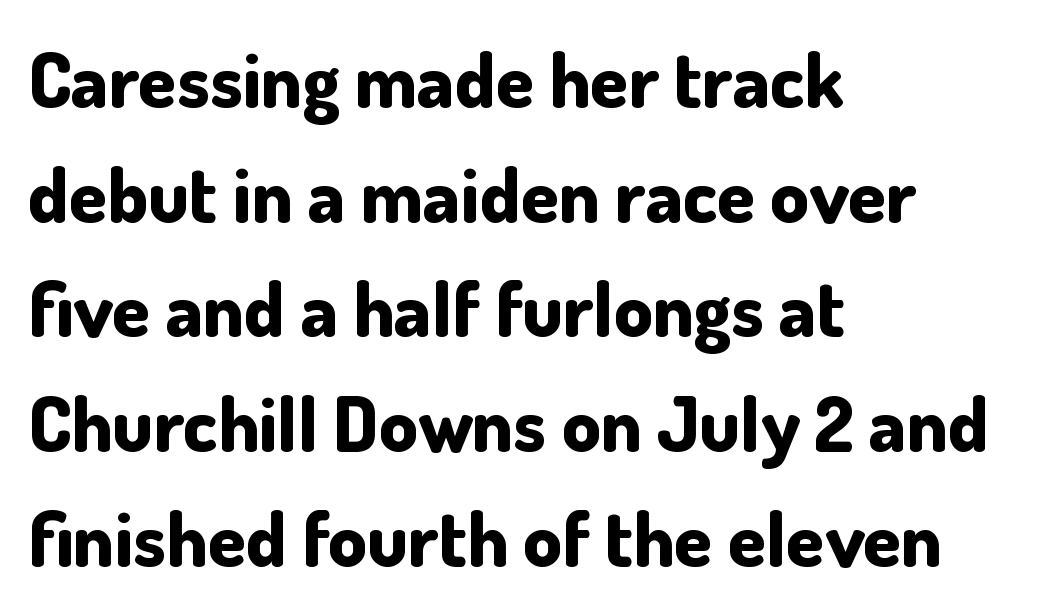
{"serif": "no", "italic": "no", "bold": "yes", "weight": "bold", "width": "normal", "stroke_contrast": "low", "x_height": "small", "monospaced": "no", "underline": "no", "align": "left", "line_spacing": "normal", "line_spacing_ratio": 1.49, "letter_spacing": "normal", "letter_spacing_em": 0.0, "glyph_px": 77}
